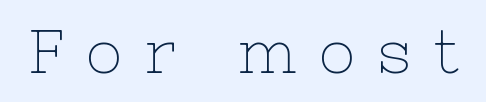
Q: Is the text bold? A: No.
Q: Is the text italic (slanted)? A: No, it is upright.
Q: Is the typeface a serif or a sans-serif typeface? A: Serif.
Q: Is the text underlined? A: No.
Q: Is the spacing between letters normal or unusually wide? A: Unusually wide.
Q: Width (condensed, normal, or wide)? A: Normal.
Q: Stroke contrast? A: Low.
Q: x-height? A: Medium.
Q: Monospaced? A: No.
